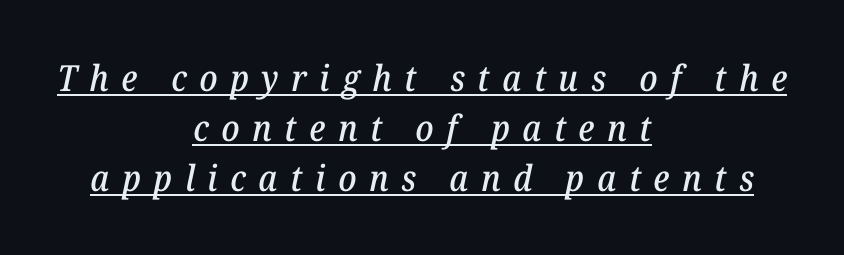
Q: Is the text italic (slanted)? A: Yes, it leans right by about 12 degrees.
Q: Is the typeface a serif or a sans-serif typeface? A: Serif.
Q: Is the text underlined? A: Yes.
Q: How is the paragraph aligned? A: Centered.
Q: Is the spacing between letters normal or unusually wide? A: Unusually wide.
Q: Is the spacing between lines tight, normal or loose? A: Normal.
Q: Width (condensed, normal, or wide)? A: Normal.
Q: Stroke contrast? A: Low.
Q: x-height? A: Medium.
Q: Monospaced? A: No.
